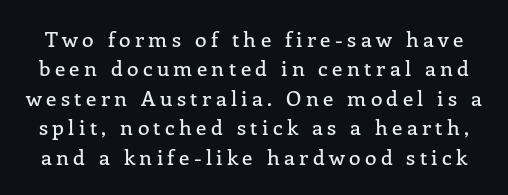
Beneath every word, the page is bare. Ascenders rise straight up at ninety degrees. The passage shown has open, widely tracked lettering throughout. Line spacing here is normal.
